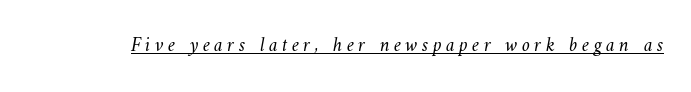
Compared with typical body copy, the letter spacing here is much looser. Stem width sits at or under what a default text font uses. Caption: lettering with a line underneath.
